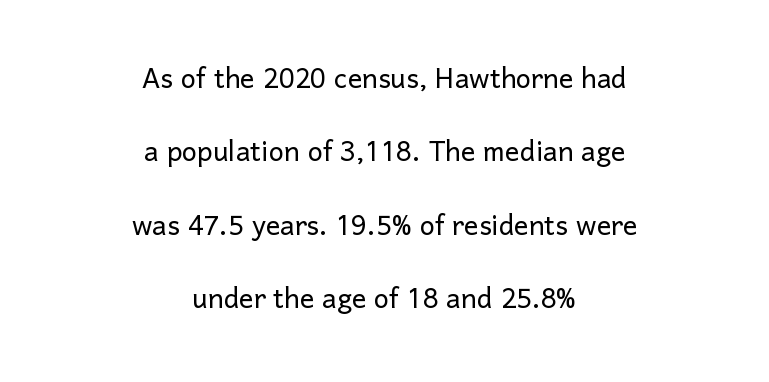
Q: Is the text bold? A: No.
Q: Is the text italic (slanted)? A: No, it is upright.
Q: Is the typeface a serif or a sans-serif typeface? A: Sans-serif.
Q: Is the text underlined? A: No.
Q: How is the paragraph aligned? A: Centered.
Q: Is the spacing between letters normal or unusually wide? A: Normal.
Q: Is the spacing between lines tight, normal or loose? A: Loose.
Q: Width (condensed, normal, or wide)? A: Normal.
Q: Stroke contrast? A: Low.
Q: x-height? A: Medium.
Q: Monospaced? A: No.
